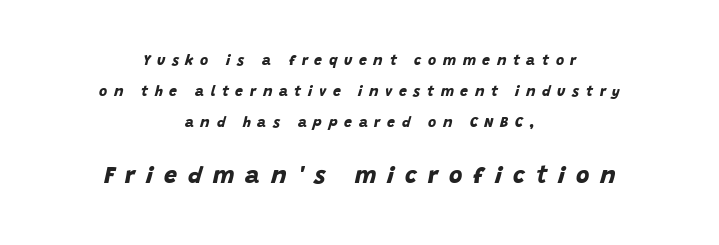
{"bold": "yes", "underline": "no", "align": "center", "line_spacing": "loose", "line_spacing_ratio": 2.23, "letter_spacing": "wide", "letter_spacing_em": 0.48, "larger_block": "second", "size_ratio": 1.64, "glyph_px": 23}
